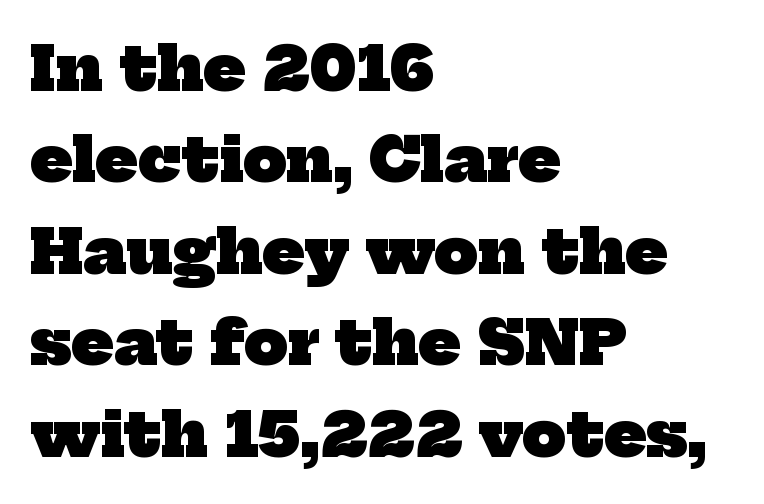
{"serif": "yes", "bold": "yes", "weight": "heavy", "width": "normal", "stroke_contrast": "low", "x_height": "medium", "monospaced": "no", "underline": "no", "align": "left", "line_spacing": "normal", "line_spacing_ratio": 1.5, "letter_spacing": "normal", "letter_spacing_em": 0.0, "glyph_px": 61}
